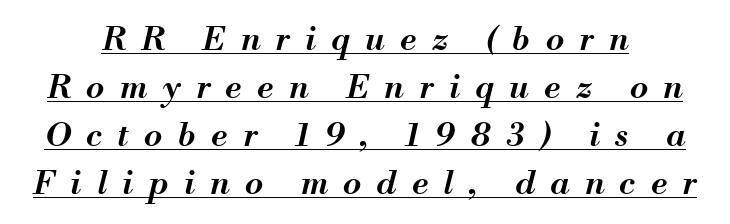
The image shows 33 px semibold type, italic (leaning right); set normal line spacing (1.45x), unusually wide letter spacing (+0.47 em), underlined; medium stroke contrast and a small x-height.
